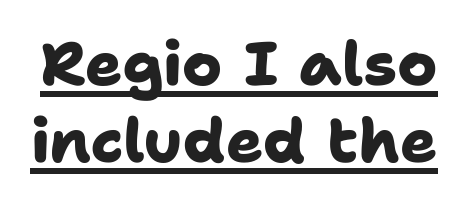
{"serif": "no", "bold": "yes", "weight": "heavy", "width": "normal", "stroke_contrast": "low", "x_height": "medium", "monospaced": "no", "underline": "yes", "line_spacing": "normal", "line_spacing_ratio": 1.26, "letter_spacing": "normal", "letter_spacing_em": 0.0, "glyph_px": 61}
